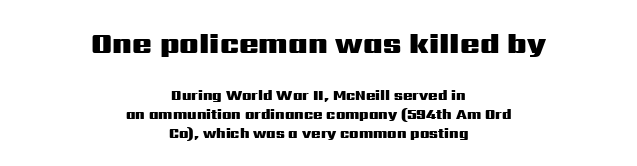
Unmarked baselines from the first word to the last. Tracking here is standard; glyphs follow each other at the usual distance. Is this a sans? Yes — the strokes have no serifs. The letters stand upright; this is a roman face. Teacher's note: observe the equal gaps on both sides — that is centered alignment. Rows of type keep a routine distance in the vertical direction.
